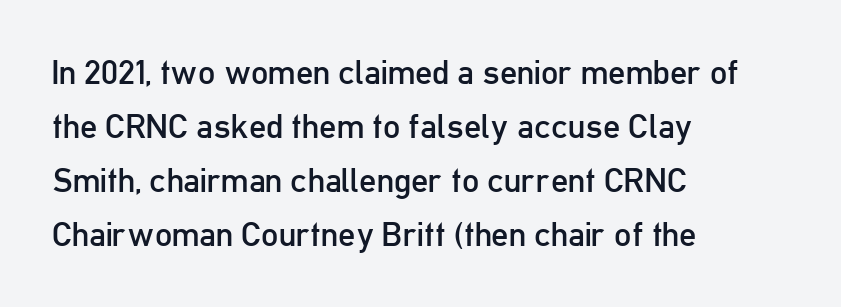
The image shows 34 px regular-weight, condensed sans-serif type, upright; set left-aligned, normal line spacing (1.59x), normal letter spacing, not underlined; low stroke contrast and a medium x-height.
